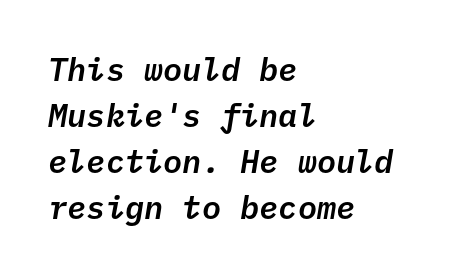
A normal amount of white space separates one row of letters from the next. These lines are set flush left with a ragged right edge. Glance below the letters and you will spot only blank space. Here the designer chose a console-style face with uniform glyph widths.
